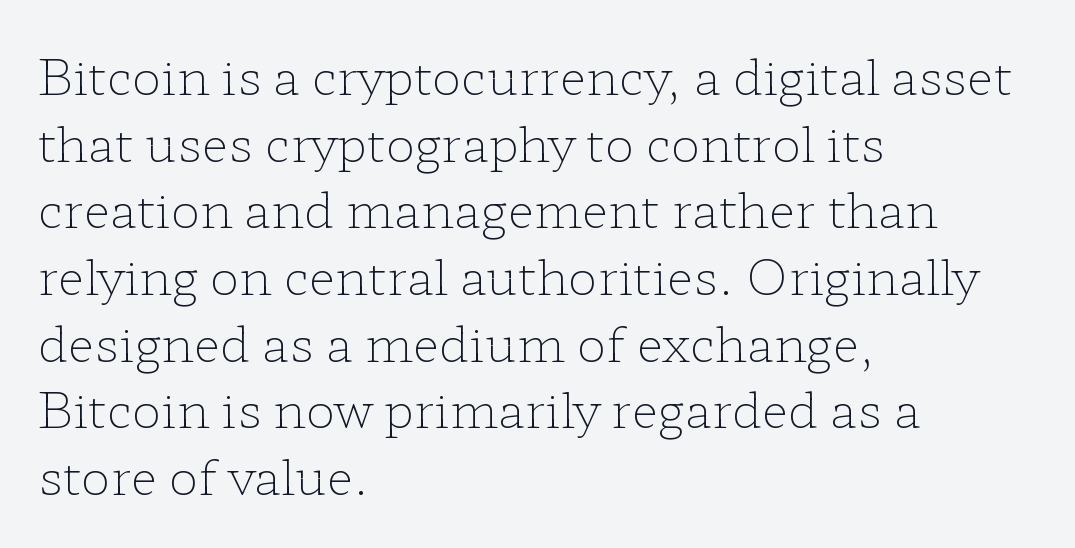
{"serif": "yes", "italic": "no", "bold": "no", "weight": "light", "width": "wide", "stroke_contrast": "low", "x_height": "medium", "monospaced": "no", "underline": "no", "align": "left", "line_spacing": "normal", "line_spacing_ratio": 1.36, "letter_spacing": "normal", "letter_spacing_em": 0.0, "glyph_px": 49}
